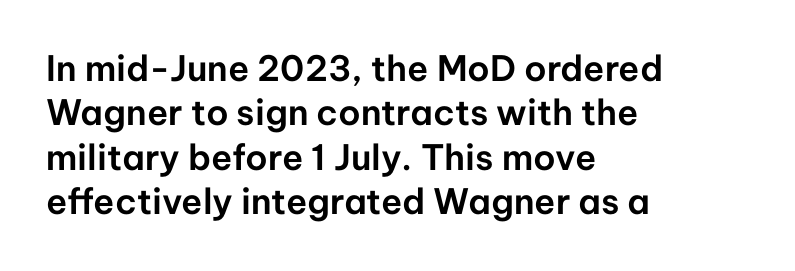
{"serif": "no", "italic": "no", "width": "normal", "stroke_contrast": "low", "x_height": "medium", "monospaced": "no", "underline": "no", "align": "left", "line_spacing": "normal", "line_spacing_ratio": 1.27, "letter_spacing": "normal", "letter_spacing_em": 0.0, "glyph_px": 35}
